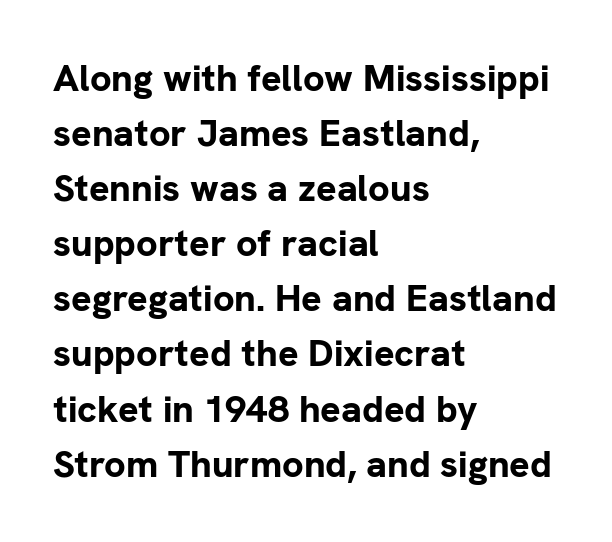
Q: Is the text bold? A: Yes.
Q: Is the text italic (slanted)? A: No, it is upright.
Q: Is the typeface a serif or a sans-serif typeface? A: Sans-serif.
Q: Is the text underlined? A: No.
Q: How is the paragraph aligned? A: Left-aligned.
Q: Is the spacing between letters normal or unusually wide? A: Normal.
Q: Is the spacing between lines tight, normal or loose? A: Normal.
Q: Width (condensed, normal, or wide)? A: Normal.
Q: Stroke contrast? A: Low.
Q: x-height? A: Medium.
Q: Monospaced? A: No.
